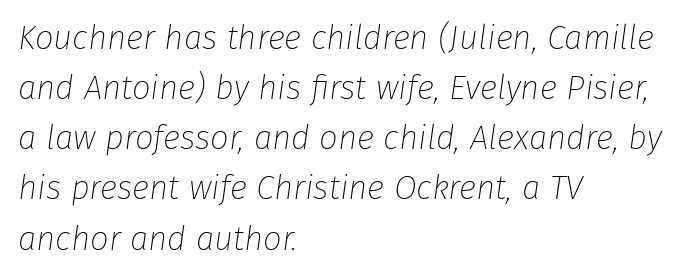
The image shows 33 px thin type, italic (leaning right); set left-aligned, normal line spacing (1.52x), normal letter spacing, not underlined; low stroke contrast and a medium x-height.
